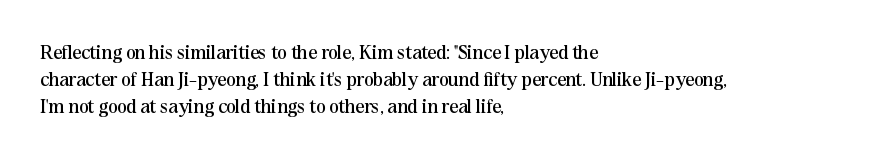
The image shows 20 px text type, upright; set left-aligned, normal line spacing (1.35x), normal letter spacing, not underlined.
